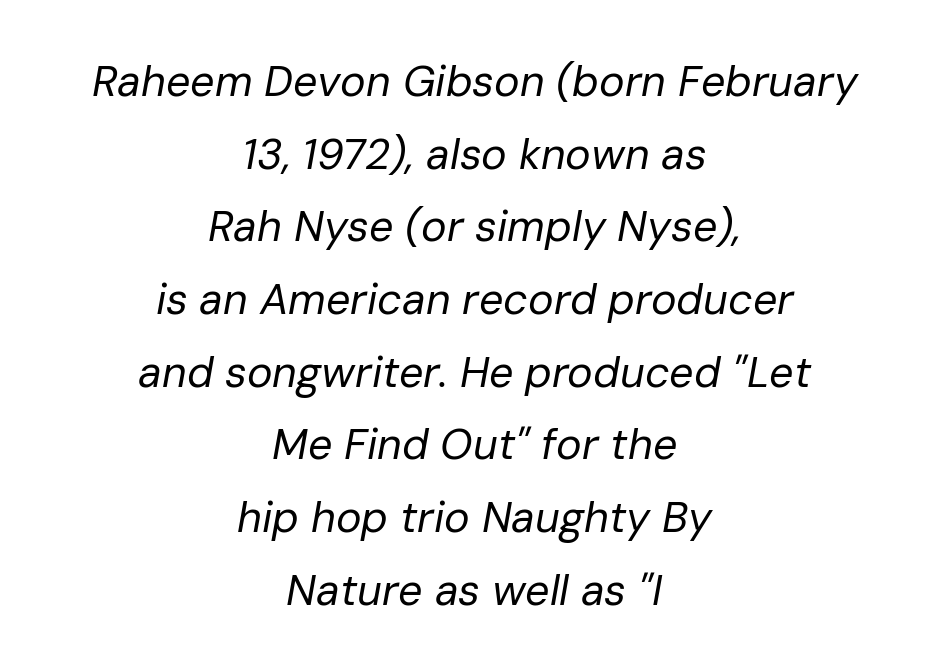
{"italic": "yes", "lean": "right", "slant_degrees": 10, "bold": "no", "weight": "regular", "width": "normal", "stroke_contrast": "low", "x_height": "medium", "monospaced": "no", "underline": "no", "align": "center", "line_spacing": "normal", "line_spacing_ratio": 1.69, "letter_spacing": "normal", "letter_spacing_em": 0.0, "glyph_px": 43}
